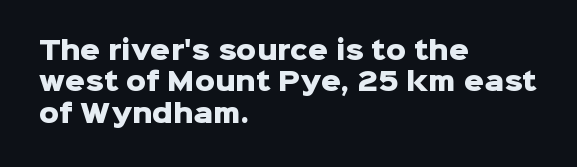
{"italic": "no", "bold": "yes", "underline": "no", "align": "left", "line_spacing": "normal", "line_spacing_ratio": 1.26, "letter_spacing": "normal", "letter_spacing_em": 0.0, "glyph_px": 25}
